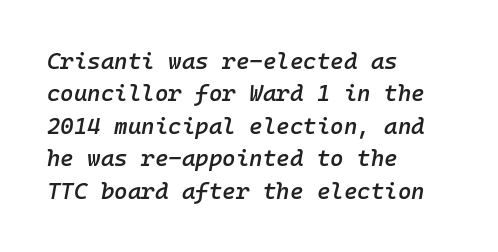
The image shows 23 px text type, italic (leaning right); set left-aligned, normal line spacing (1.41x), normal letter spacing, not underlined.
